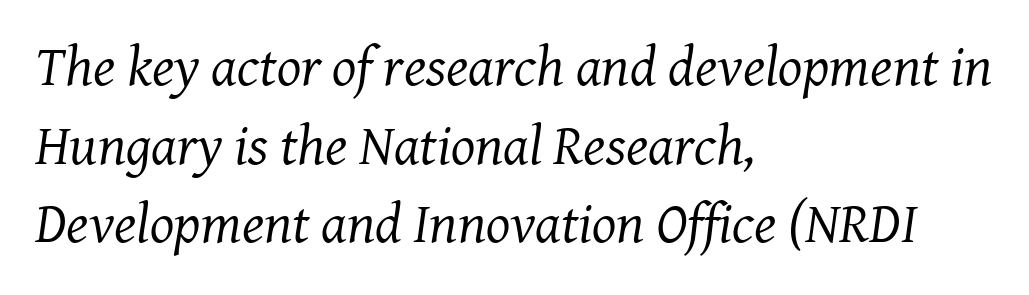
The typeface has the unassuming heft of standard copy or less. In terms of letterform style, serifs are clearly present. Visually the block forms a straight wall on the left and a jagged coastline on the right. The rows are spaced the way most documents space them. Underline: absent. Is the letter spacing exaggerated? No — it looks like the ordinary default.
